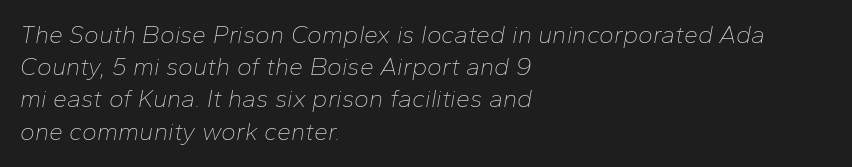
{"italic": "yes", "lean": "right", "slant_degrees": 10, "bold": "no", "underline": "no", "align": "left", "line_spacing": "normal", "line_spacing_ratio": 1.29, "letter_spacing": "normal", "letter_spacing_em": 0.0, "glyph_px": 25}
